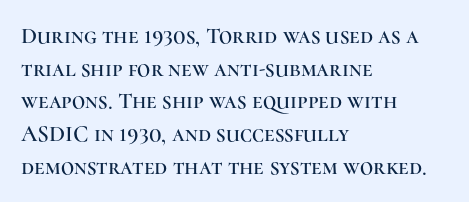
{"italic": "no", "underline": "no", "align": "left", "line_spacing": "normal", "line_spacing_ratio": 1.42, "letter_spacing": "normal", "letter_spacing_em": 0.0, "glyph_px": 23}
